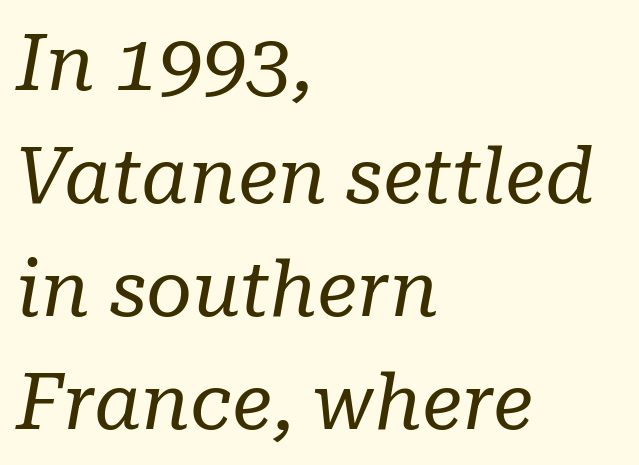
{"serif": "yes", "italic": "yes", "lean": "right", "slant_degrees": 10, "bold": "no", "weight": "regular", "width": "normal", "stroke_contrast": "low", "x_height": "medium", "monospaced": "no", "underline": "no", "align": "left", "line_spacing": "normal", "line_spacing_ratio": 1.43, "letter_spacing": "normal", "letter_spacing_em": 0.0, "glyph_px": 79}
